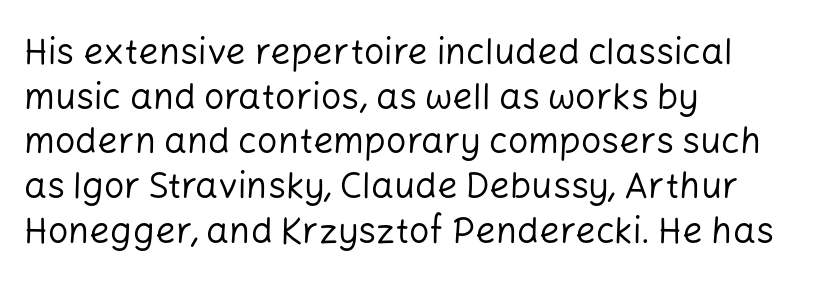
Observe the absence of serifs on each vertical stroke in this sample. The tracking reads as untouched default to a designer's eye. Each stroke keeps to a modest, everyday thickness or less. These lines stack with their left ends in a neat column. Unlike italic type, these characters show no tilt at all.
